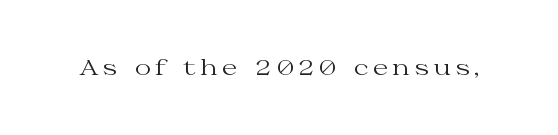
{"italic": "no", "bold": "no", "underline": "no", "glyph_px": 22}
